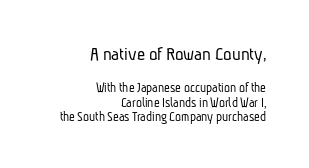
Q: Is the text bold? A: No.
Q: Is the text underlined? A: No.
Q: How is the paragraph aligned? A: Right-aligned.
Q: Is the spacing between letters normal or unusually wide? A: Normal.
Q: Is the spacing between lines tight, normal or loose? A: Tight.
Q: Which block of text is set in a larger size, the first (top) or the second (bottom)? A: The first (top) one.
